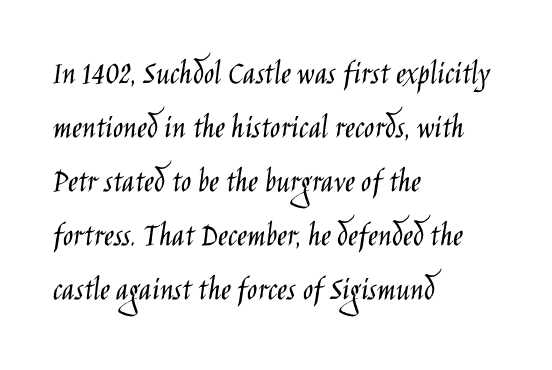
The image shows 34 px light, condensed sans-serif type; set left-aligned, normal line spacing (1.59x), normal letter spacing, not underlined; low stroke contrast and a large x-height.
